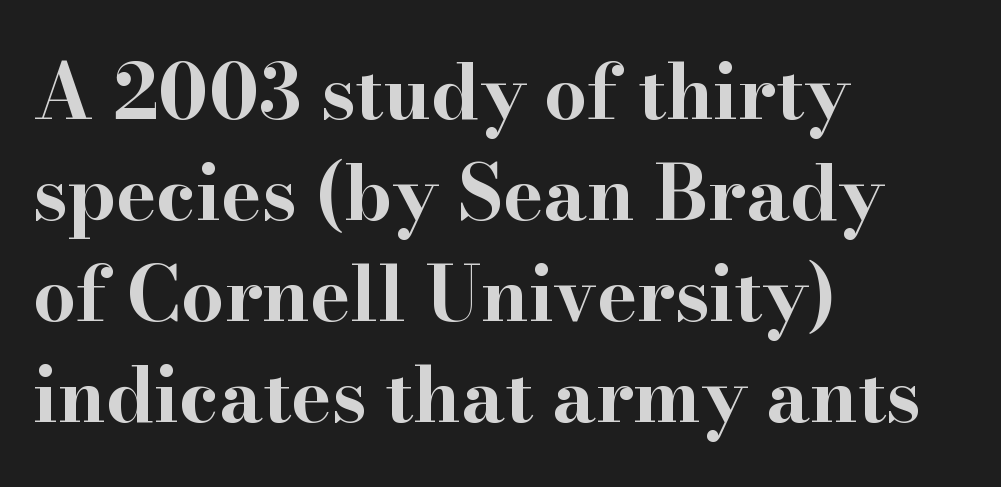
The image shows 76 px bold, wide serif type, upright; set left-aligned, normal line spacing (1.33x), normal letter spacing, not underlined; high stroke contrast and a small x-height.
